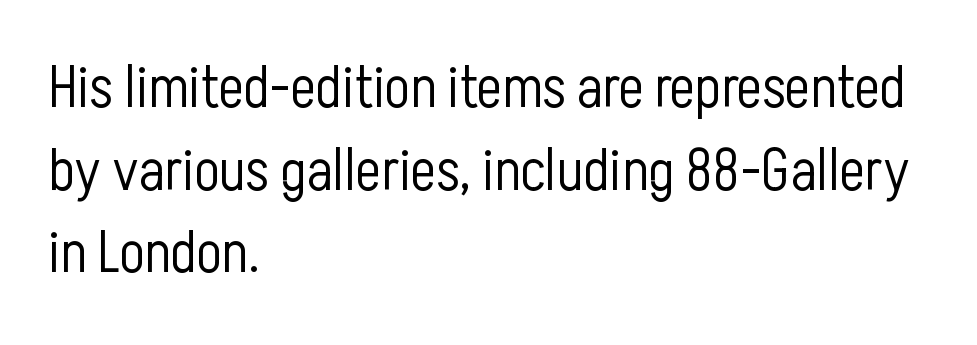
{"serif": "no", "italic": "no", "bold": "no", "weight": "light", "width": "condensed", "stroke_contrast": "low", "x_height": "medium", "monospaced": "no", "underline": "no", "align": "left", "line_spacing": "normal", "line_spacing_ratio": 1.4, "letter_spacing": "normal", "letter_spacing_em": 0.0, "glyph_px": 59}
